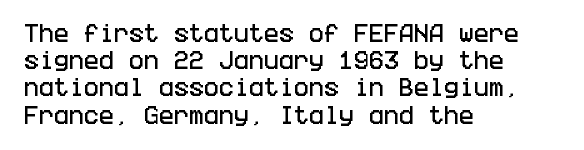
Q: Is the text italic (slanted)? A: No, it is upright.
Q: Is the text underlined? A: No.
Q: How is the paragraph aligned? A: Left-aligned.
Q: Is the spacing between letters normal or unusually wide? A: Normal.
Q: Is the spacing between lines tight, normal or loose? A: Normal.
